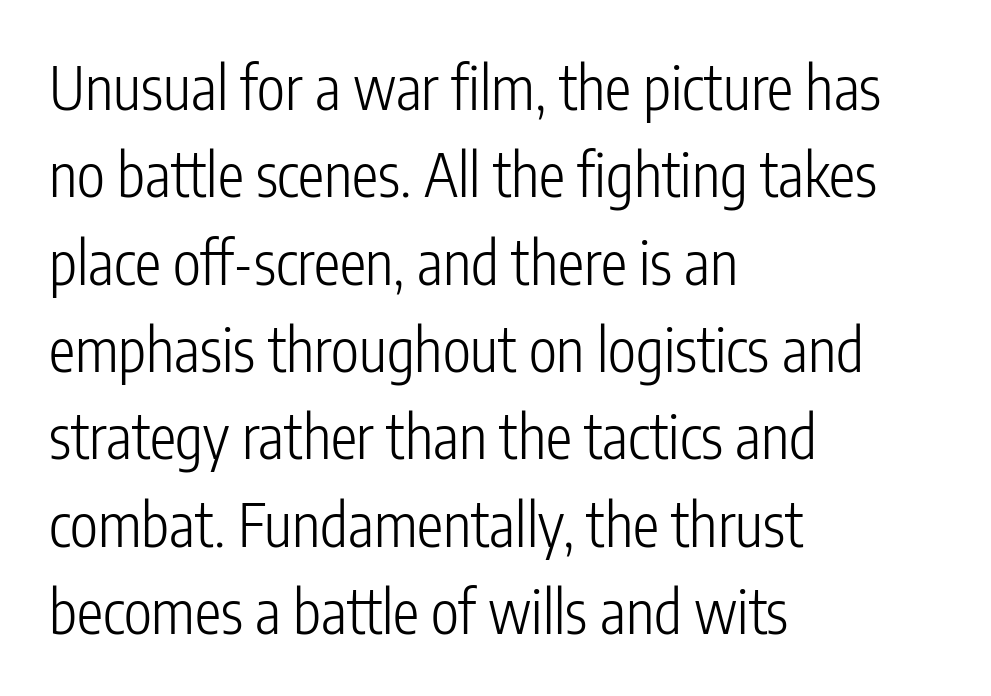
Q: Is the text bold? A: No.
Q: Is the text italic (slanted)? A: No, it is upright.
Q: Is the typeface a serif or a sans-serif typeface? A: Sans-serif.
Q: Is the text underlined? A: No.
Q: How is the paragraph aligned? A: Left-aligned.
Q: Is the spacing between letters normal or unusually wide? A: Normal.
Q: Is the spacing between lines tight, normal or loose? A: Normal.
Q: Width (condensed, normal, or wide)? A: Condensed.
Q: Stroke contrast? A: Low.
Q: x-height? A: Medium.
Q: Monospaced? A: No.
